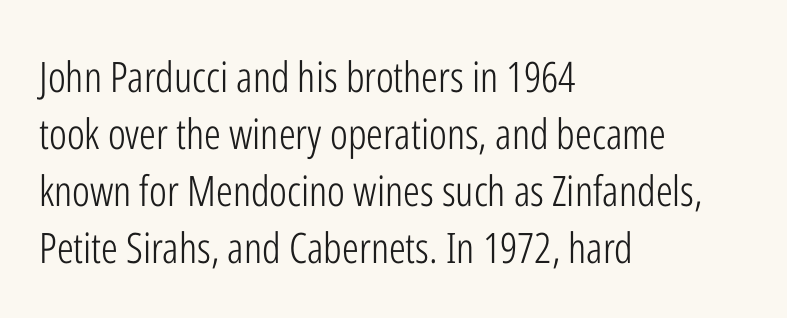
Q: Is the text bold? A: No.
Q: Is the text italic (slanted)? A: No, it is upright.
Q: Is the typeface a serif or a sans-serif typeface? A: Sans-serif.
Q: Is the text underlined? A: No.
Q: How is the paragraph aligned? A: Left-aligned.
Q: Is the spacing between letters normal or unusually wide? A: Normal.
Q: Is the spacing between lines tight, normal or loose? A: Normal.
Q: Width (condensed, normal, or wide)? A: Condensed.
Q: Stroke contrast? A: Low.
Q: x-height? A: Medium.
Q: Monospaced? A: No.
